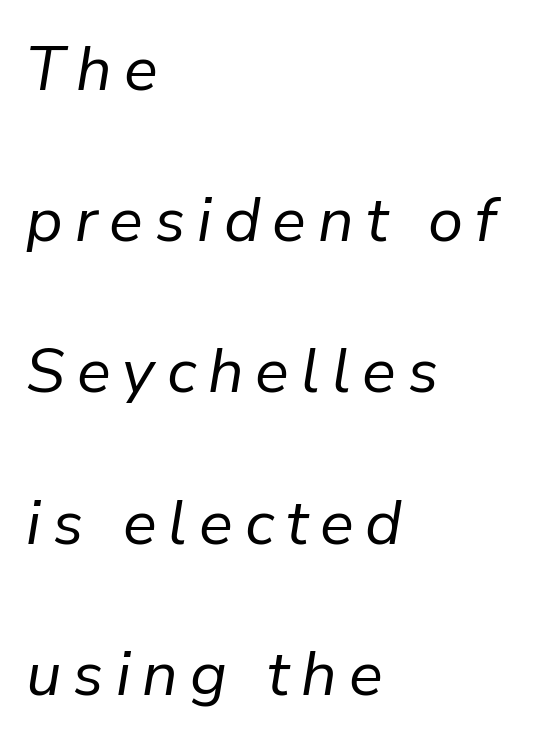
Q: Is the text bold? A: No.
Q: Is the text italic (slanted)? A: Yes, it leans right by about 9 degrees.
Q: Is the text underlined? A: No.
Q: How is the paragraph aligned? A: Left-aligned.
Q: Is the spacing between lines tight, normal or loose? A: Loose.
Q: Width (condensed, normal, or wide)? A: Normal.
Q: Stroke contrast? A: Low.
Q: x-height? A: Medium.
Q: Monospaced? A: No.
